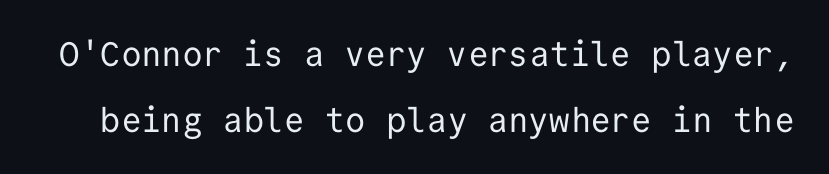
Q: Is the text bold? A: No.
Q: Is the text italic (slanted)? A: No, it is upright.
Q: Is the typeface a serif or a sans-serif typeface? A: Sans-serif.
Q: Is the text underlined? A: No.
Q: Is the spacing between letters normal or unusually wide? A: Normal.
Q: Is the spacing between lines tight, normal or loose? A: Loose.
Q: Width (condensed, normal, or wide)? A: Normal.
Q: Stroke contrast? A: Low.
Q: x-height? A: Medium.
Q: Monospaced? A: Yes.
